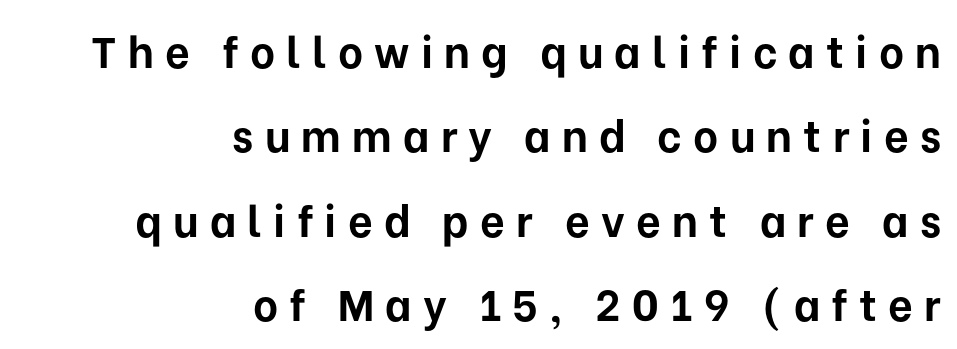
Q: Is the text bold? A: Yes.
Q: Is the text italic (slanted)? A: No, it is upright.
Q: Is the typeface a serif or a sans-serif typeface? A: Sans-serif.
Q: Is the text underlined? A: No.
Q: How is the paragraph aligned? A: Right-aligned.
Q: Is the spacing between letters normal or unusually wide? A: Unusually wide.
Q: Is the spacing between lines tight, normal or loose? A: Loose.
Q: Width (condensed, normal, or wide)? A: Normal.
Q: Stroke contrast? A: Low.
Q: x-height? A: Medium.
Q: Monospaced? A: No.
